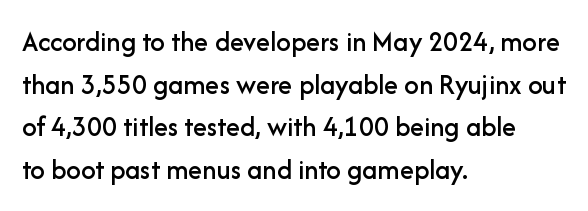
Q: Is the text italic (slanted)? A: No, it is upright.
Q: Is the typeface a serif or a sans-serif typeface? A: Sans-serif.
Q: Is the text underlined? A: No.
Q: How is the paragraph aligned? A: Left-aligned.
Q: Is the spacing between letters normal or unusually wide? A: Normal.
Q: Is the spacing between lines tight, normal or loose? A: Normal.
Q: Width (condensed, normal, or wide)? A: Normal.
Q: Stroke contrast? A: Low.
Q: x-height? A: Medium.
Q: Monospaced? A: No.
